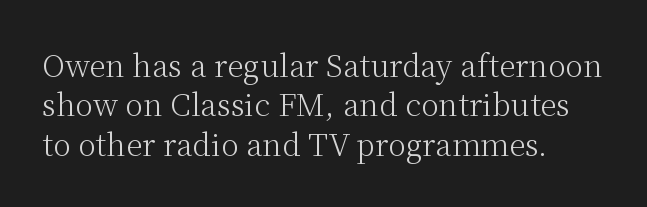
Q: Is the text bold? A: No.
Q: Is the text italic (slanted)? A: No, it is upright.
Q: Is the typeface a serif or a sans-serif typeface? A: Serif.
Q: Is the text underlined? A: No.
Q: How is the paragraph aligned? A: Left-aligned.
Q: Is the spacing between letters normal or unusually wide? A: Normal.
Q: Is the spacing between lines tight, normal or loose? A: Normal.
Q: Width (condensed, normal, or wide)? A: Normal.
Q: Stroke contrast? A: Medium.
Q: x-height? A: Medium.
Q: Monospaced? A: No.
